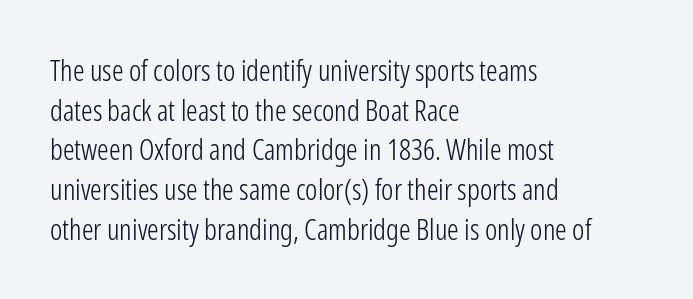
All the whitespace from short lines collects on the right. Weight: not bold — regular or lighter. Compared with typical body copy, the letter spacing here is the same. The leading is moderate, giving the passage an even texture. The font's upright variant was chosen for this text.
